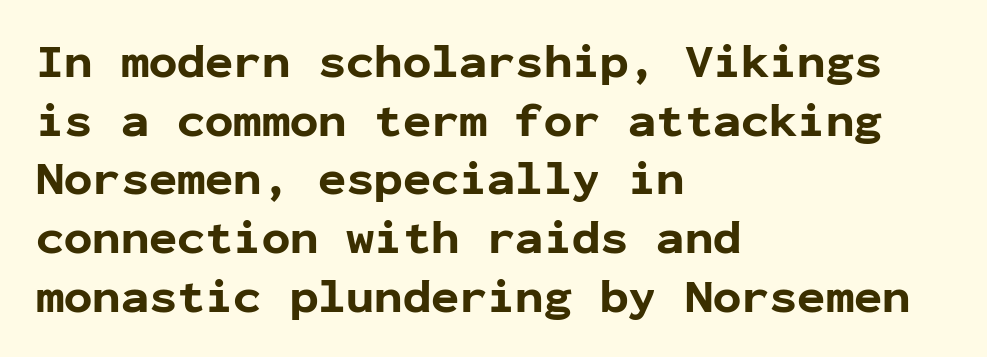
Look at the bottom of the vertical strokes: they stop flat, with no serifs. This rendering uses left alignment, leaving the right contour irregular. The rendering uses typewriter-style spacing with identical character cells. The letters are bold, with thick, heavy strokes.
